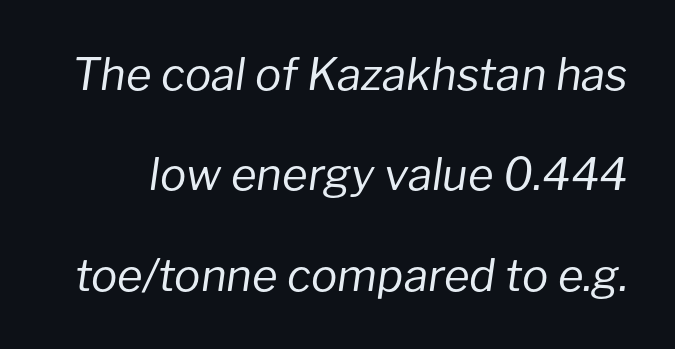
{"italic": "yes", "lean": "right", "slant_degrees": 8, "bold": "no", "weight": "regular", "width": "normal", "stroke_contrast": "low", "x_height": "medium", "monospaced": "no", "underline": "no", "line_spacing": "loose", "line_spacing_ratio": 2.28, "letter_spacing": "normal", "letter_spacing_em": 0.0, "glyph_px": 44}
